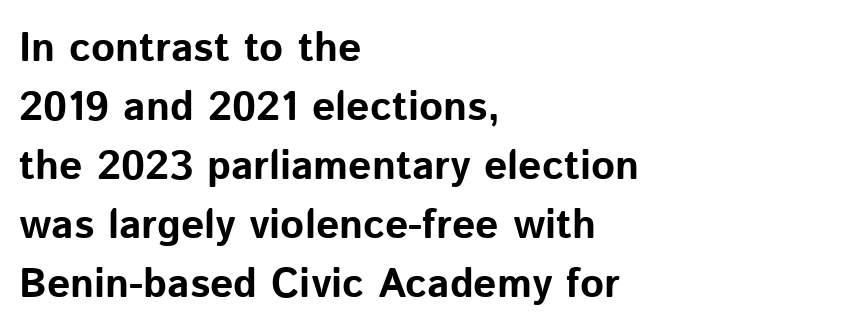
Students, this is bold: see how much ink each stroke carries. The space between consecutive lines is moderate. Style check: upright. Does the copy run flush right? No — it runs flush left. The gaps between neighbouring characters are ordinary and unremarkable. Nope, no serifs anywhere on these letters.
